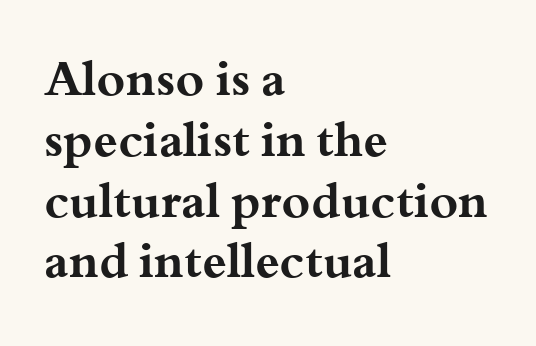
{"serif": "yes", "italic": "no", "bold": "yes", "weight": "bold", "width": "wide", "stroke_contrast": "medium", "x_height": "small", "monospaced": "no", "underline": "no", "align": "left", "line_spacing_ratio": 1.24, "letter_spacing": "normal", "letter_spacing_em": 0.0, "glyph_px": 49}
